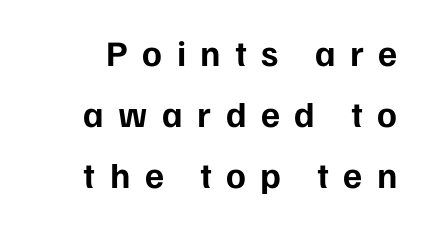
{"serif": "no", "italic": "no", "bold": "yes", "weight": "bold", "width": "normal", "stroke_contrast": "low", "x_height": "medium", "monospaced": "no", "underline": "no", "line_spacing": "normal", "line_spacing_ratio": 1.69, "letter_spacing": "wide", "letter_spacing_em": 0.4, "glyph_px": 36}
